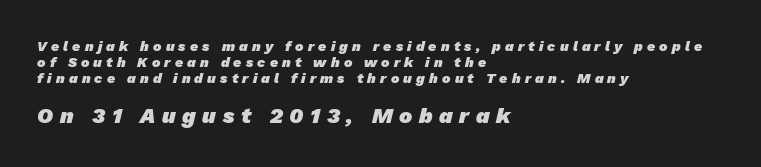
Q: Is the text bold? A: Yes.
Q: Is the text underlined? A: No.
Q: How is the paragraph aligned? A: Left-aligned.
Q: Is the spacing between letters normal or unusually wide? A: Unusually wide.
Q: Is the spacing between lines tight, normal or loose? A: Tight.
Q: Which block of text is set in a larger size, the first (top) or the second (bottom)? A: The second (bottom) one.
